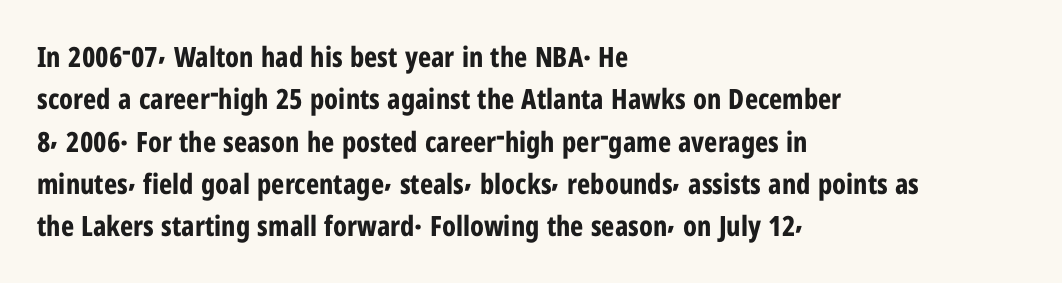
{"serif": "no", "italic": "no", "bold": "yes", "weight": "bold", "width": "condensed", "stroke_contrast": "low", "x_height": "medium", "monospaced": "no", "underline": "no", "align": "left", "line_spacing": "normal", "line_spacing_ratio": 1.51, "letter_spacing": "normal", "letter_spacing_em": 0.0, "glyph_px": 28}
